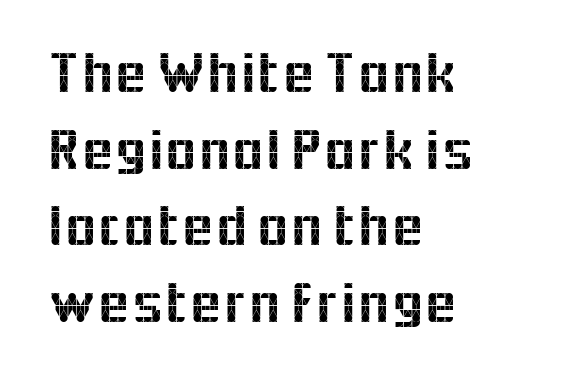
{"serif": "no", "italic": "no", "width": "normal", "x_height": "medium", "monospaced": "no", "underline": "no", "align": "left", "line_spacing": "normal", "line_spacing_ratio": 1.3, "letter_spacing": "normal", "letter_spacing_em": 0.0, "glyph_px": 59}
